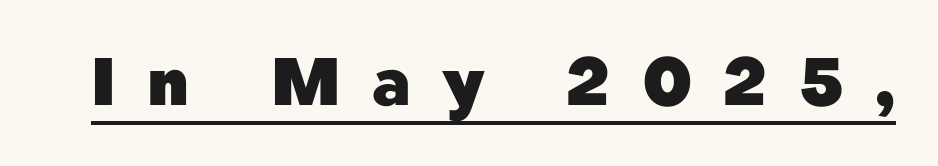
The image shows 65 px heavy sans-serif type, upright; set unusually wide letter spacing (+0.48 em), underlined; low stroke contrast and a medium x-height.
